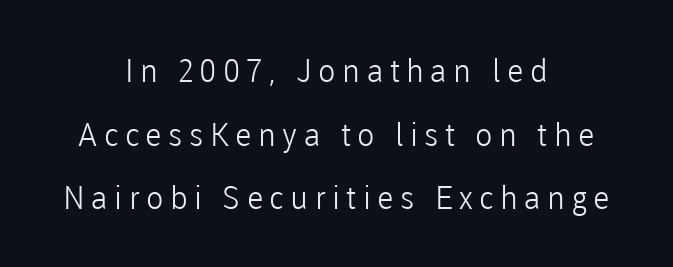
Unlike a traditional serif, this face leaves its strokes unadorned. The paragraph has two soft edges and a firm central axis. Do the letters lean? They stand straight. Weight: in the light-to-regular range. Descender tails drop into unmarked territory. You could only call the tracking loose — the letters float apart.
